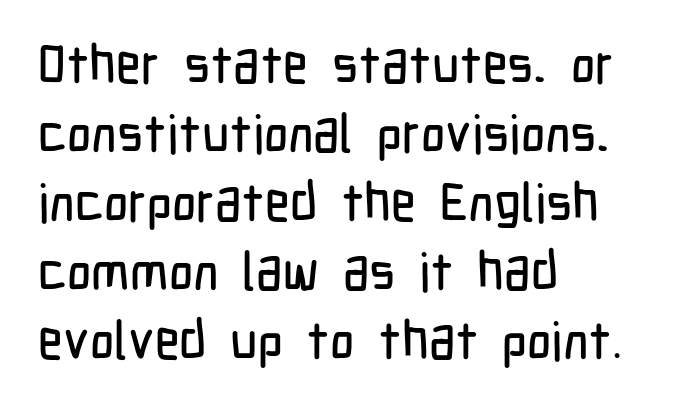
The image shows 53 px condensed sans-serif type, upright; set left-aligned, normal line spacing (1.3x), normal letter spacing, not underlined; low stroke contrast and a medium x-height.
